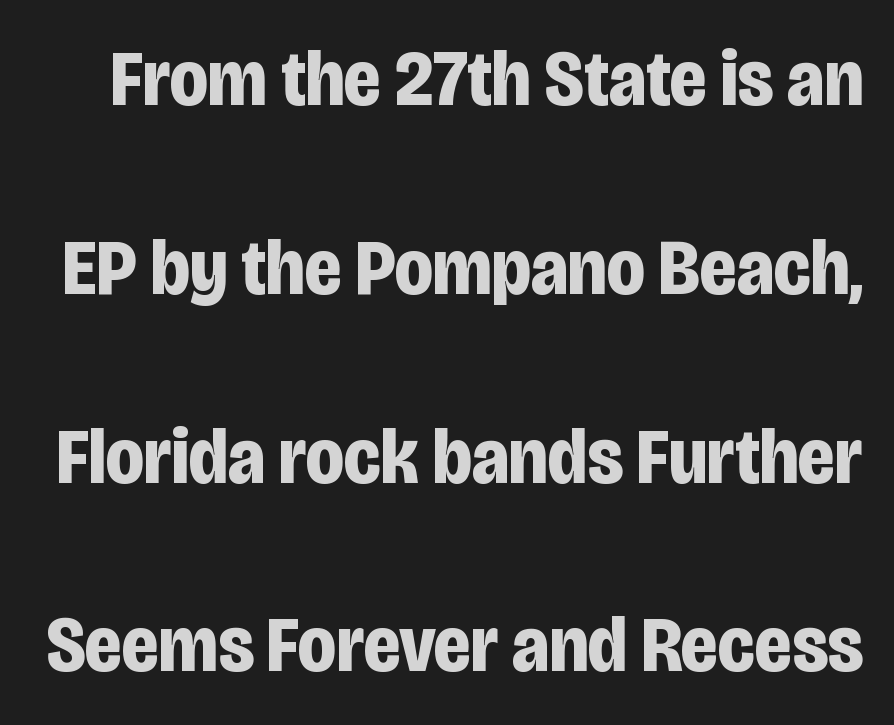
The image shows 79 px bold, condensed sans-serif type, upright; set loose line spacing (2.39x), normal letter spacing, not underlined; low stroke contrast and a large x-height.
